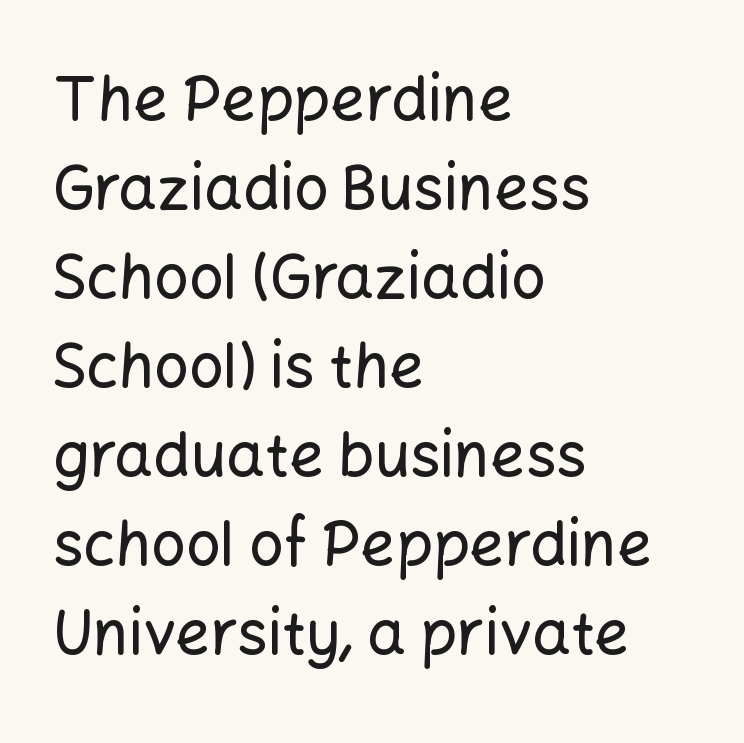
{"serif": "no", "italic": "no", "width": "normal", "stroke_contrast": "low", "x_height": "medium", "monospaced": "no", "underline": "no", "align": "left", "line_spacing": "normal", "line_spacing_ratio": 1.46, "letter_spacing": "normal", "letter_spacing_em": 0.0, "glyph_px": 61}
